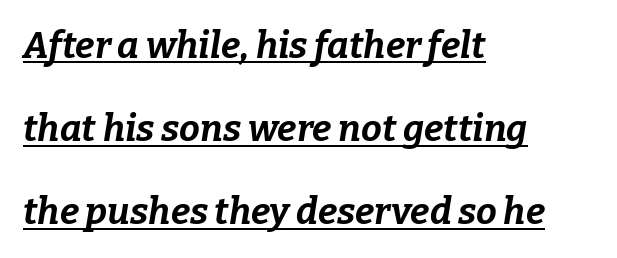
Caption: bold face, heavy strokes. A continuous stroke trails under the words, as in a hyperlink. The ragged edge is on the right, which tells us the setting is flush left. The type is set solid horizontally, with unmodified tracking.
